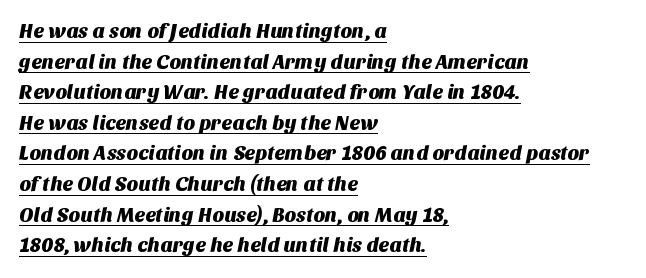
{"underline": "yes", "align": "left", "line_spacing": "normal", "line_spacing_ratio": 1.53, "letter_spacing": "normal", "letter_spacing_em": 0.0, "glyph_px": 20}
